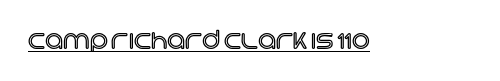
You can tell it's not italic because the verticals are truly vertical. Honestly, the letter spacing is just normal — you wouldn't notice it. Students, observe the line beneath the letters — that is underlining.
